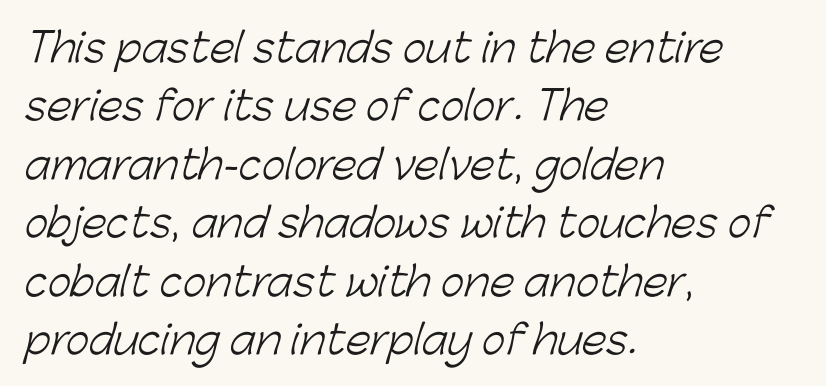
Q: Is the text bold? A: No.
Q: Is the typeface a serif or a sans-serif typeface? A: Sans-serif.
Q: Is the text underlined? A: No.
Q: How is the paragraph aligned? A: Left-aligned.
Q: Is the spacing between letters normal or unusually wide? A: Normal.
Q: Is the spacing between lines tight, normal or loose? A: Normal.
Q: Width (condensed, normal, or wide)? A: Normal.
Q: Stroke contrast? A: Low.
Q: x-height? A: Medium.
Q: Monospaced? A: No.
